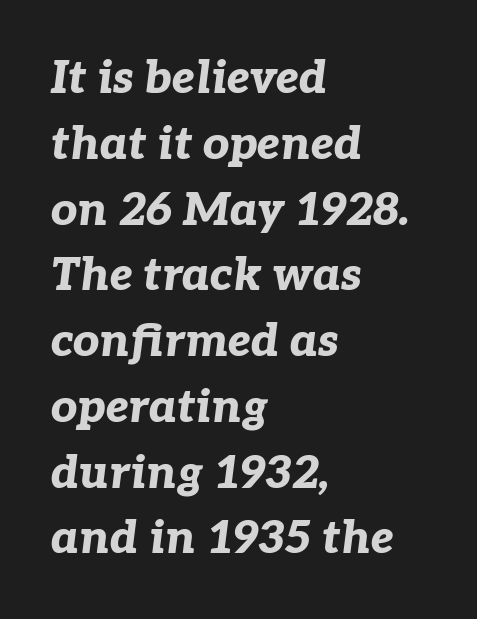
Only glyphs here, with clear space below each row. These lines carry a lot of weight — the face is fully bold. Emphasis-style slanted type is in use. Notice how the passage keeps a crisp vertical edge on the left only. The line texture is even and compact thanks to regular tracking.
